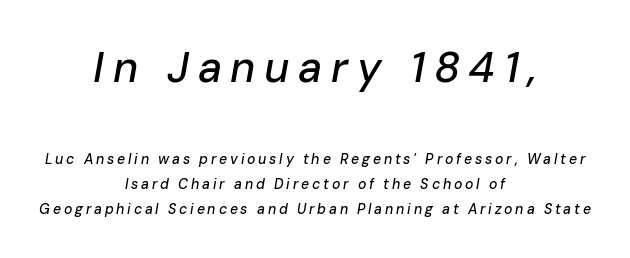
Q: Is the text italic (slanted)? A: Yes, it leans right by about 10 degrees.
Q: Is the text underlined? A: No.
Q: How is the paragraph aligned? A: Centered.
Q: Is the spacing between letters normal or unusually wide? A: Unusually wide.
Q: Which block of text is set in a larger size, the first (top) or the second (bottom)? A: The first (top) one.
Q: Width (condensed, normal, or wide)? A: Normal.
Q: Stroke contrast? A: Low.
Q: x-height? A: Medium.
Q: Monospaced? A: No.
